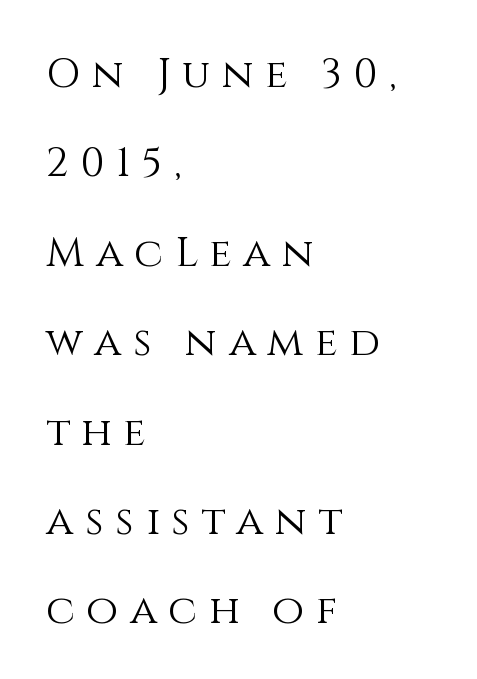
Q: Is the text bold? A: No.
Q: Is the text italic (slanted)? A: No, it is upright.
Q: Is the text underlined? A: No.
Q: How is the paragraph aligned? A: Left-aligned.
Q: Is the spacing between letters normal or unusually wide? A: Unusually wide.
Q: Is the spacing between lines tight, normal or loose? A: Loose.
Q: Width (condensed, normal, or wide)? A: Normal.
Q: Stroke contrast? A: Medium.
Q: x-height? A: Large.
Q: Monospaced? A: No.
